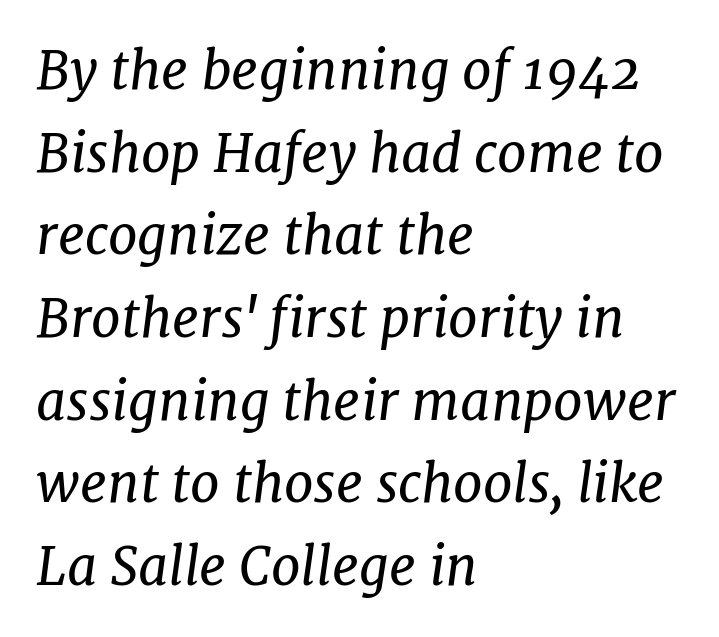
The image shows 53 px regular-weight serif type, italic (leaning right); set left-aligned, normal line spacing (1.56x), normal letter spacing, not underlined; low stroke contrast and a medium x-height.
